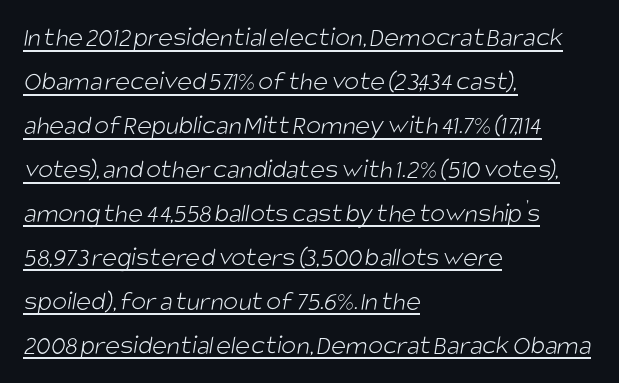
Q: Is the text bold? A: No.
Q: Is the typeface a serif or a sans-serif typeface? A: Sans-serif.
Q: Is the text underlined? A: Yes.
Q: How is the paragraph aligned? A: Left-aligned.
Q: Is the spacing between letters normal or unusually wide? A: Normal.
Q: Is the spacing between lines tight, normal or loose? A: Normal.
Q: Width (condensed, normal, or wide)? A: Condensed.
Q: Stroke contrast? A: Low.
Q: x-height? A: Large.
Q: Monospaced? A: No.
